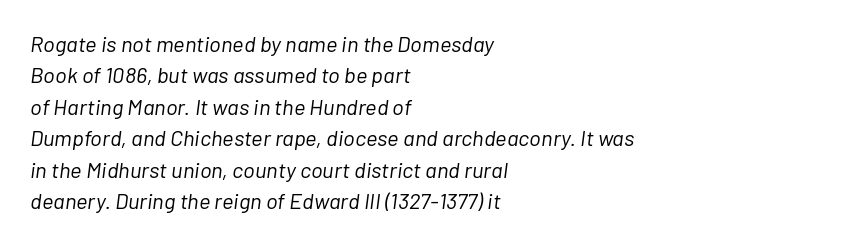
Default kerning and tracking; the words read as compact shapes. Decoration check: the copy has no underline. Interline gaps are of average width in this sample. The rag falls on the right side of this text block. Weight: not bold — regular or lighter.
